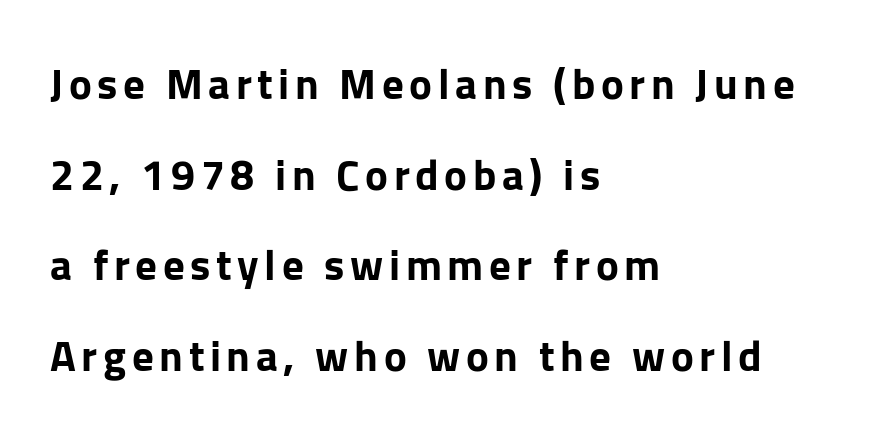
Q: Is the text bold? A: Yes.
Q: Is the text italic (slanted)? A: No, it is upright.
Q: Is the typeface a serif or a sans-serif typeface? A: Sans-serif.
Q: Is the text underlined? A: No.
Q: How is the paragraph aligned? A: Left-aligned.
Q: Is the spacing between lines tight, normal or loose? A: Loose.
Q: Width (condensed, normal, or wide)? A: Normal.
Q: Stroke contrast? A: Low.
Q: x-height? A: Medium.
Q: Monospaced? A: No.
